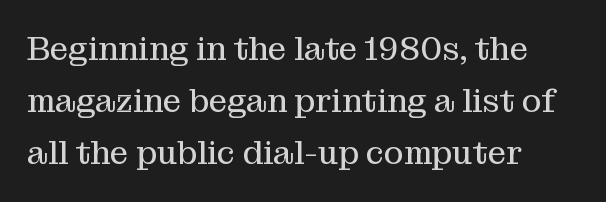
{"serif": "yes", "italic": "no", "bold": "no", "weight": "regular", "width": "normal", "stroke_contrast": "medium", "x_height": "medium", "monospaced": "no", "underline": "no", "align": "left", "line_spacing": "normal", "line_spacing_ratio": 1.58, "letter_spacing": "normal", "letter_spacing_em": 0.0, "glyph_px": 33}
